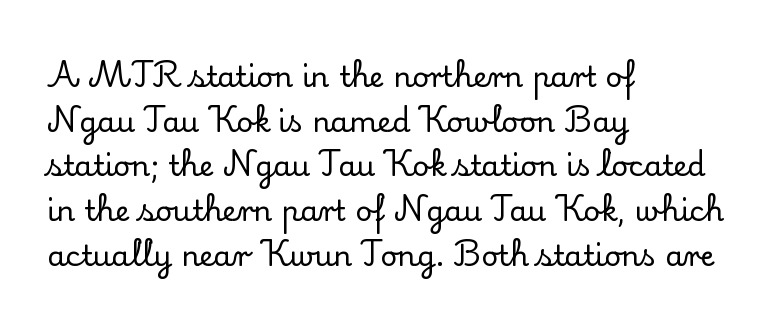
Q: Is the text italic (slanted)? A: No, it is upright.
Q: Is the typeface a serif or a sans-serif typeface? A: Serif.
Q: Is the text underlined? A: No.
Q: How is the paragraph aligned? A: Left-aligned.
Q: Is the spacing between letters normal or unusually wide? A: Normal.
Q: Is the spacing between lines tight, normal or loose? A: Normal.
Q: Width (condensed, normal, or wide)? A: Normal.
Q: Stroke contrast? A: Low.
Q: x-height? A: Small.
Q: Monospaced? A: No.
